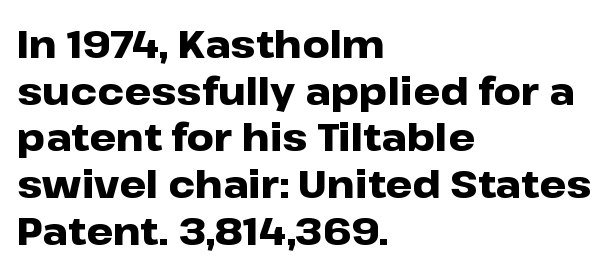
Q: Is the text bold? A: Yes.
Q: Is the text italic (slanted)? A: No, it is upright.
Q: Is the typeface a serif or a sans-serif typeface? A: Sans-serif.
Q: Is the text underlined? A: No.
Q: How is the paragraph aligned? A: Left-aligned.
Q: Is the spacing between letters normal or unusually wide? A: Normal.
Q: Width (condensed, normal, or wide)? A: Wide.
Q: Stroke contrast? A: Low.
Q: x-height? A: Medium.
Q: Monospaced? A: No.
